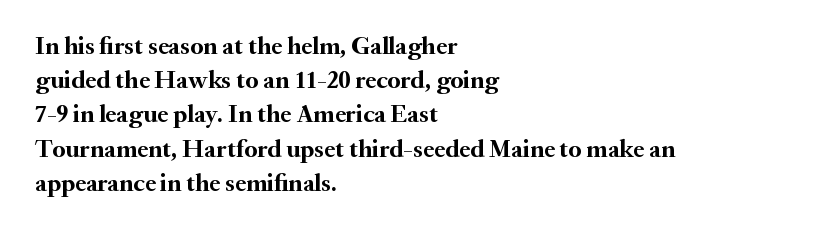
The lines in this sample share a left origin and differ only in where they stop. Summary of vertical rhythm: regular, with standard interline spacing. Italic: no, the glyphs are upright roman. The letterforms sit shoulder to shoulder at normal distance. Set as a true bold cut, around the 700 mark. The baseline area is clear.
